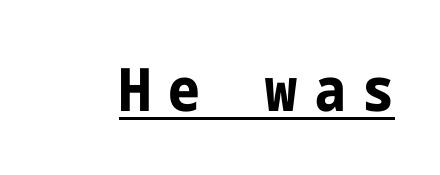
The image shows 60 px bold, condensed sans-serif type, upright; set unusually wide letter spacing (+0.28 em), underlined; low stroke contrast and a medium x-height.
